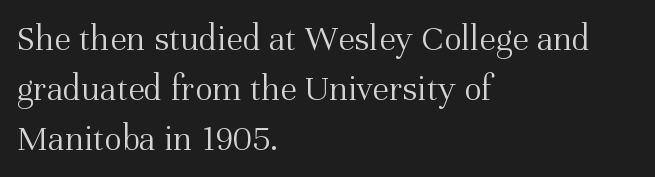
The image shows 37 px light serif type, upright; set left-aligned, normal line spacing (1.35x), normal letter spacing, not underlined; medium stroke contrast and a medium x-height.
